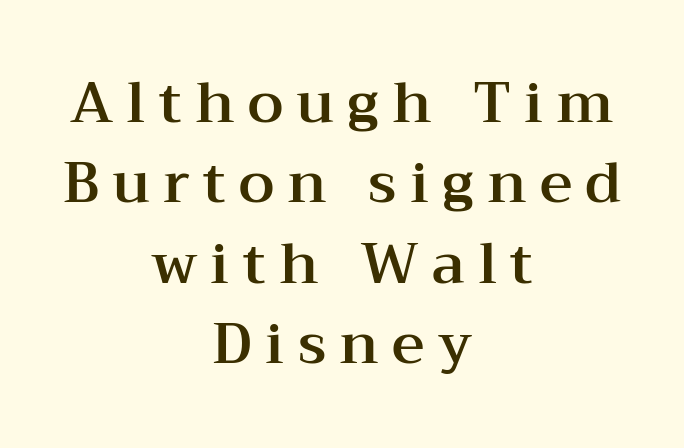
A normal amount of white space separates one row of letters from the next. Quick note: underline off. Does the type have serifs? Yes, each stem ends in a small foot. Every character sits straight up, as roman type does. Think of a printed novel: that variable character pitch is what you see here. Does the copy run flush right? No — it is centered line by line.
